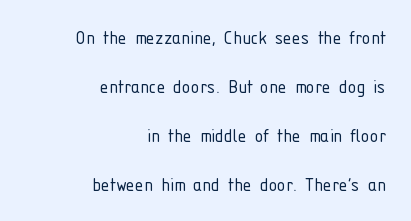
The image shows 22 px text type, upright; set right-aligned, loose line spacing (2.23x), normal letter spacing, not underlined.
